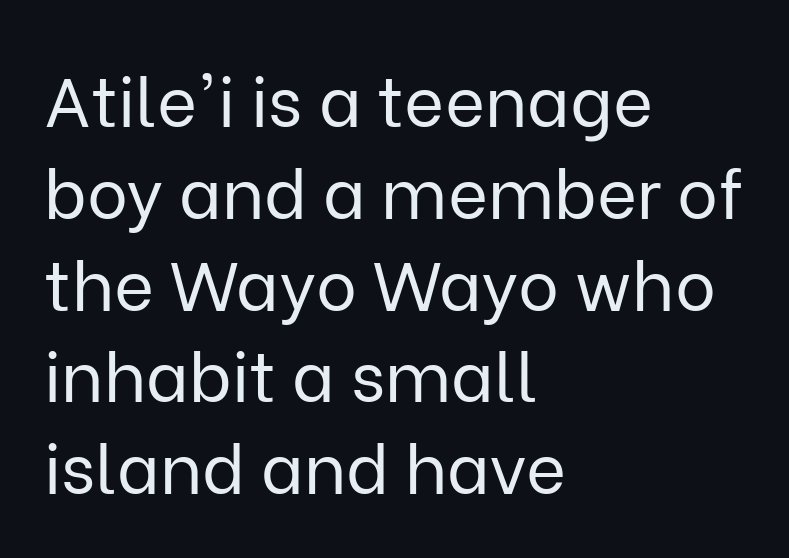
Q: Is the text bold? A: No.
Q: Is the text italic (slanted)? A: No, it is upright.
Q: Is the typeface a serif or a sans-serif typeface? A: Sans-serif.
Q: Is the text underlined? A: No.
Q: How is the paragraph aligned? A: Left-aligned.
Q: Is the spacing between letters normal or unusually wide? A: Normal.
Q: Is the spacing between lines tight, normal or loose? A: Normal.
Q: Width (condensed, normal, or wide)? A: Normal.
Q: Stroke contrast? A: Low.
Q: x-height? A: Medium.
Q: Monospaced? A: No.
